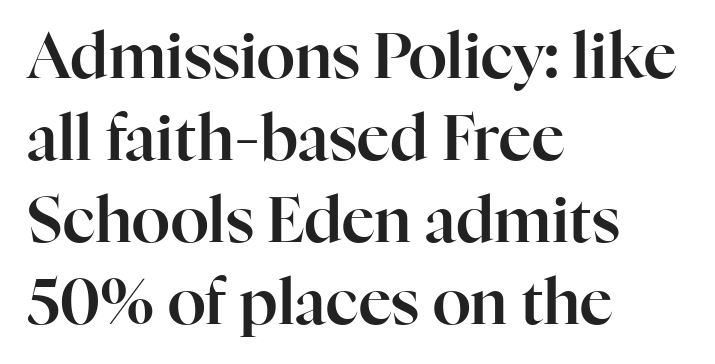
The image shows 63 px serif type, upright; set left-aligned, normal line spacing (1.3x), normal letter spacing, not underlined; high stroke contrast and a medium x-height.
